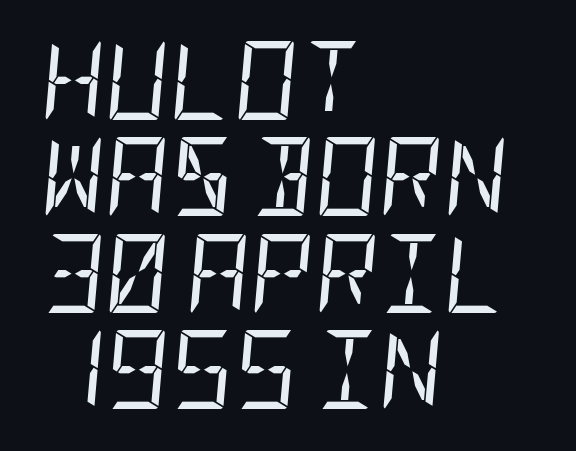
The image shows 79 px regular-weight, condensed type, italic (leaning right); set left-aligned, line spacing 1.22x, normal letter spacing, not underlined; low stroke contrast and a large x-height.
